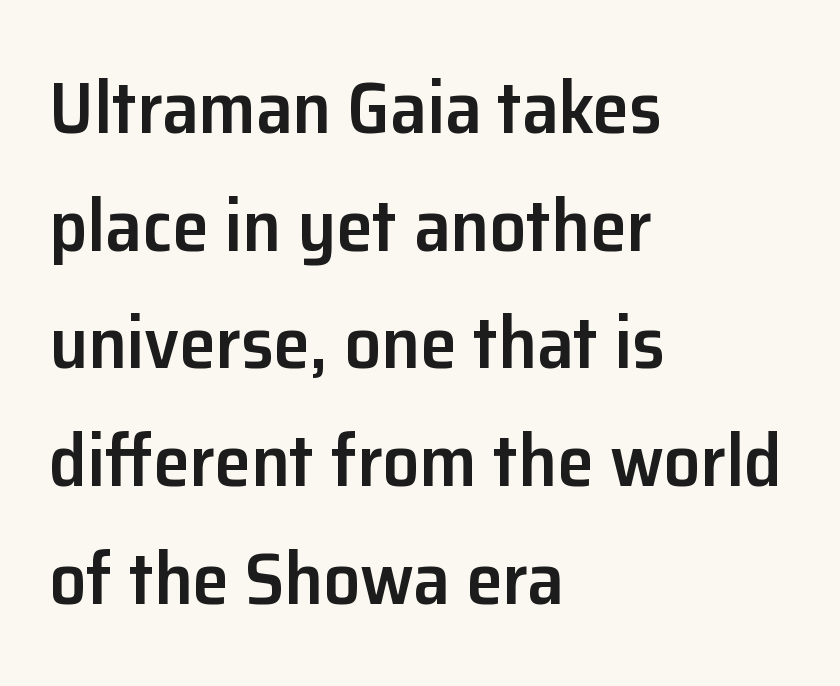
The image shows 74 px semibold sans-serif type, upright; set left-aligned, normal line spacing (1.59x), normal letter spacing, not underlined; low stroke contrast and a medium x-height.
